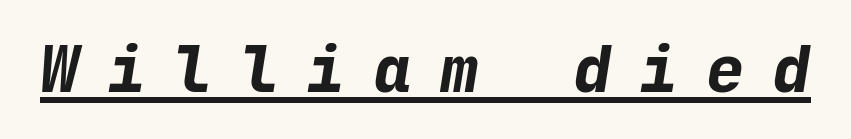
These lines were composed using italics. Monospaced: the letters line up in strict vertical columns. Decoration check: the copy is underlined. Strong, thick strokes mark this as bold type.
